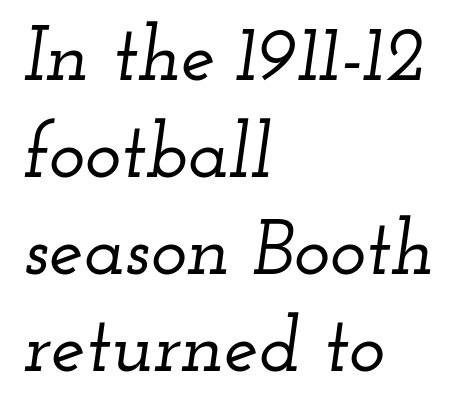
Q: Is the text italic (slanted)? A: Yes, it leans right by about 12 degrees.
Q: Is the typeface a serif or a sans-serif typeface? A: Serif.
Q: Is the text underlined? A: No.
Q: How is the paragraph aligned? A: Left-aligned.
Q: Is the spacing between letters normal or unusually wide? A: Normal.
Q: Is the spacing between lines tight, normal or loose? A: Normal.
Q: Width (condensed, normal, or wide)? A: Wide.
Q: Stroke contrast? A: Low.
Q: x-height? A: Small.
Q: Monospaced? A: No.
